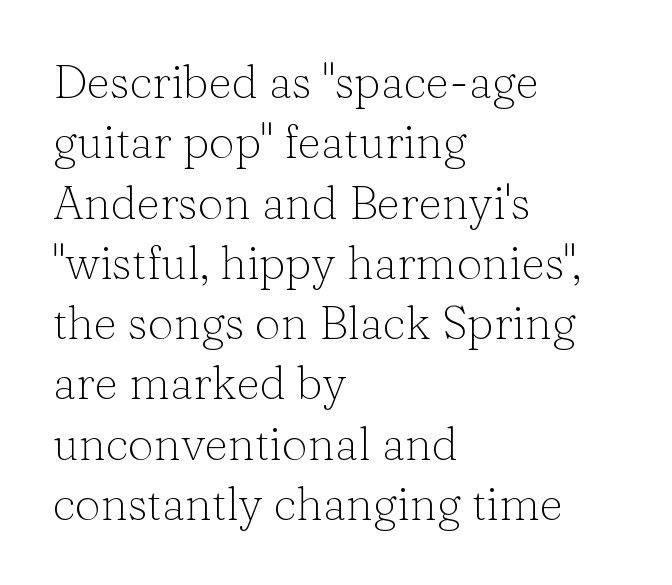
The image shows 46 px light serif type, upright; set left-aligned, normal line spacing (1.31x), normal letter spacing, not underlined; low stroke contrast and a medium x-height.
